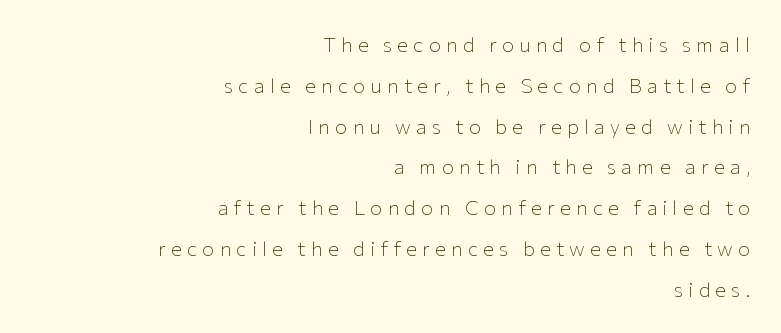
The image shows 20 px text type, upright; set right-aligned, loose line spacing (2.04x), unusually wide letter spacing (+0.27 em), not underlined.
